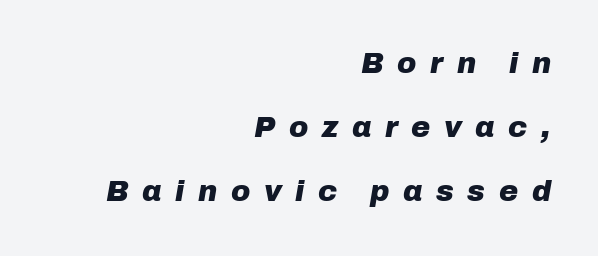
Q: Is the text bold? A: Yes.
Q: Is the text italic (slanted)? A: Yes, it leans right by about 10 degrees.
Q: Is the text underlined? A: No.
Q: How is the paragraph aligned? A: Right-aligned.
Q: Is the spacing between letters normal or unusually wide? A: Unusually wide.
Q: Is the spacing between lines tight, normal or loose? A: Loose.
Q: Width (condensed, normal, or wide)? A: Normal.
Q: Stroke contrast? A: Low.
Q: x-height? A: Medium.
Q: Monospaced? A: No.
